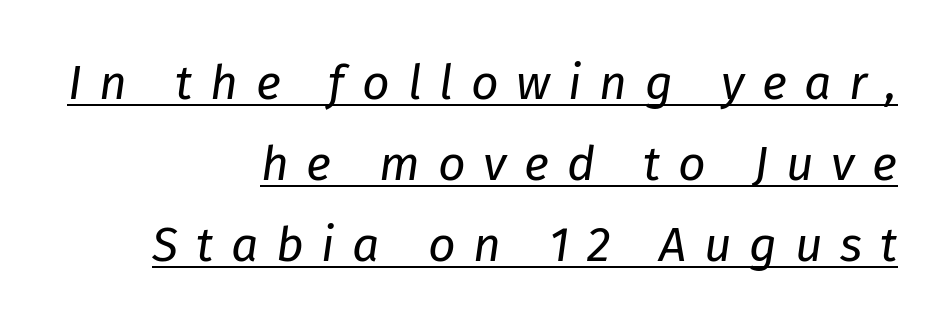
{"italic": "yes", "lean": "right", "slant_degrees": 8, "bold": "no", "weight": "regular", "width": "normal", "stroke_contrast": "low", "x_height": "medium", "monospaced": "no", "underline": "yes", "align": "right", "line_spacing": "normal", "line_spacing_ratio": 1.69, "letter_spacing": "wide", "letter_spacing_em": 0.37, "glyph_px": 48}
